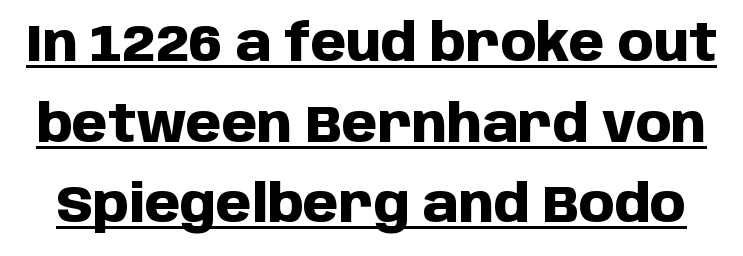
Does a line run under the words? Yes, clearly. Tracking here is standard; glyphs follow each other at the usual distance. The characters look thick and weighty, a clear bold. Proportional: the letters do not fall into vertical columns. This block has exactly the height ordinary leading produces. Italic: no, the glyphs are upright roman.
